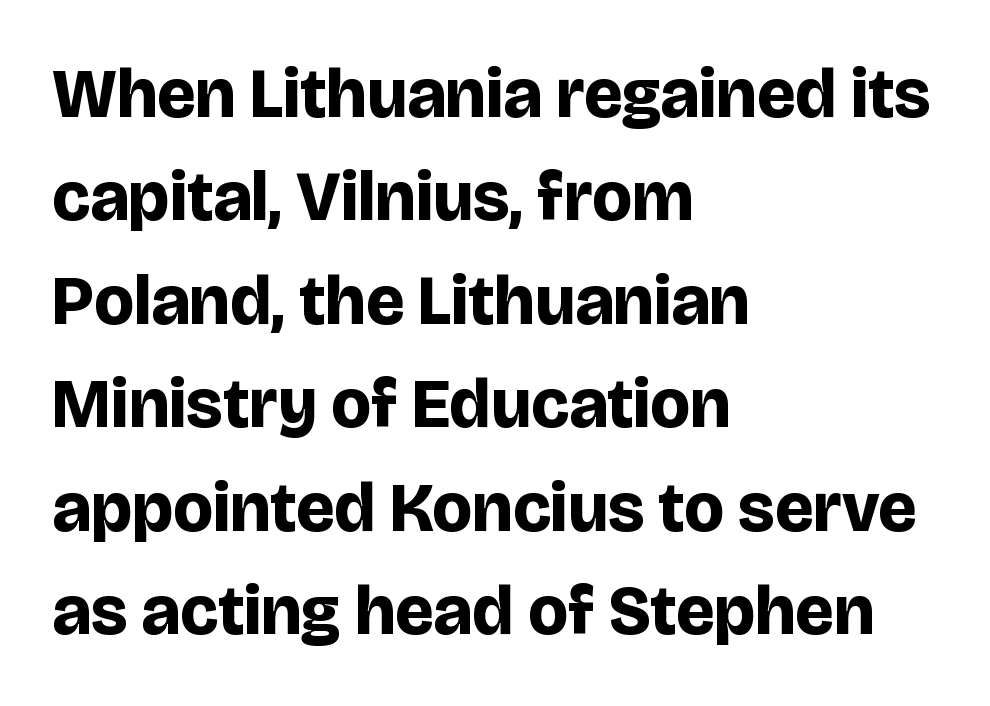
Designer's note — italics off, roman on. Typeset ragged right — the left edge is the straight one. Thick stems and heavy bowls — unmistakably bold. The lines sit at an ordinary, default distance from one another.
